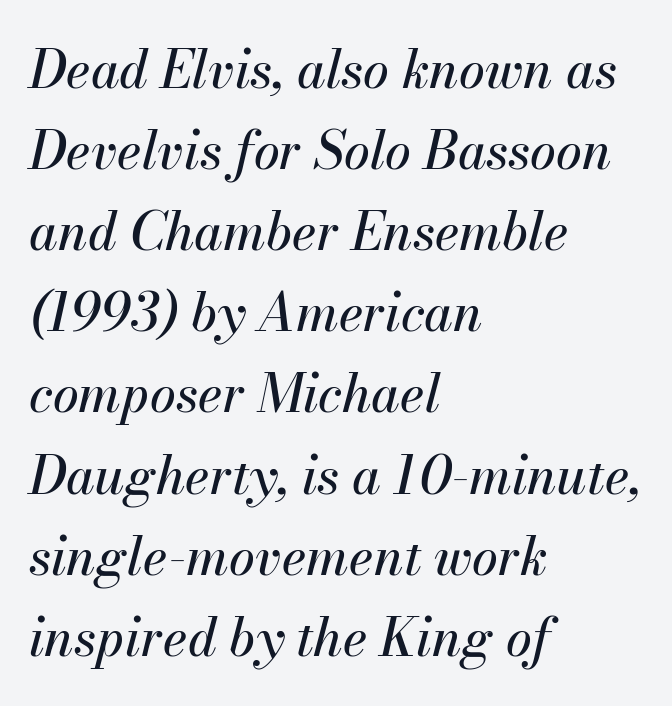
Q: Is the text italic (slanted)? A: Yes, it leans right by about 13 degrees.
Q: Is the text underlined? A: No.
Q: How is the paragraph aligned? A: Left-aligned.
Q: Is the spacing between letters normal or unusually wide? A: Normal.
Q: Is the spacing between lines tight, normal or loose? A: Normal.
Q: Width (condensed, normal, or wide)? A: Normal.
Q: Stroke contrast? A: Medium.
Q: x-height? A: Small.
Q: Monospaced? A: No.
